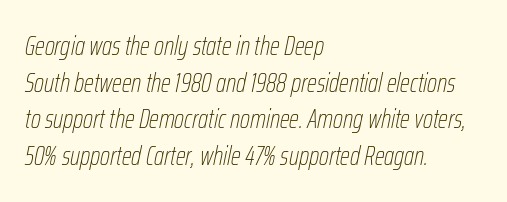
{"italic": "yes", "lean": "right", "slant_degrees": 12, "bold": "no", "underline": "no", "align": "left", "line_spacing": "normal", "line_spacing_ratio": 1.41, "letter_spacing": "normal", "letter_spacing_em": 0.0, "glyph_px": 26}
